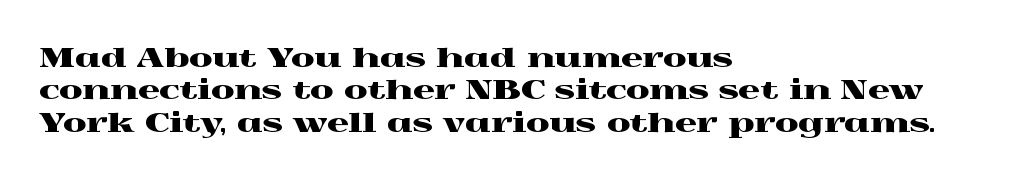
{"italic": "no", "underline": "no", "align": "left", "line_spacing_ratio": 1.2, "letter_spacing": "normal", "letter_spacing_em": 0.0, "glyph_px": 27}
